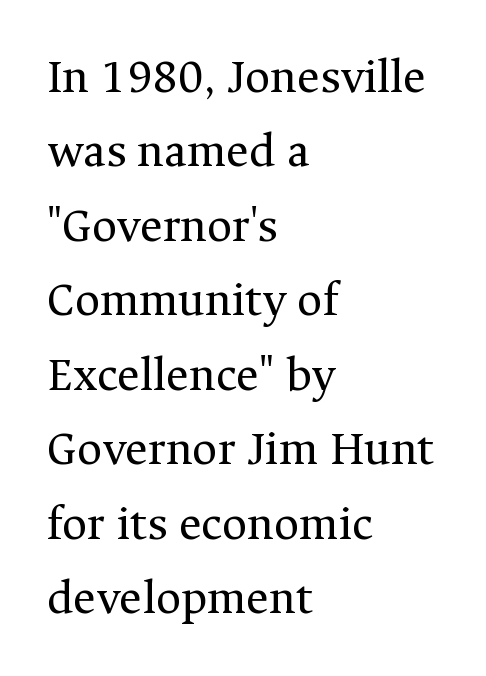
The passage shown is not underscored anywhere. The font is comparable to plain body text, perhaps lighter. The specimen reads as upright at a glance. Proportional: the letters do not fall into vertical columns.
